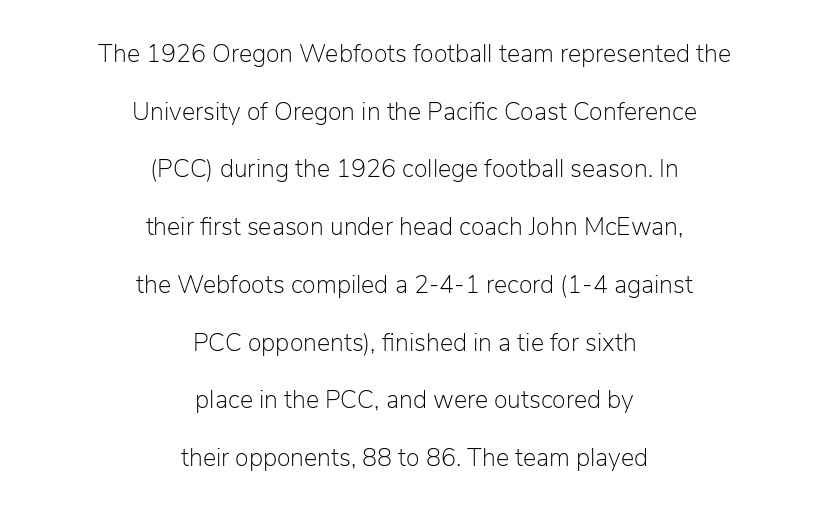
{"italic": "no", "bold": "no", "underline": "no", "align": "center", "line_spacing": "loose", "line_spacing_ratio": 2.31, "letter_spacing": "normal", "letter_spacing_em": 0.0, "glyph_px": 25}
